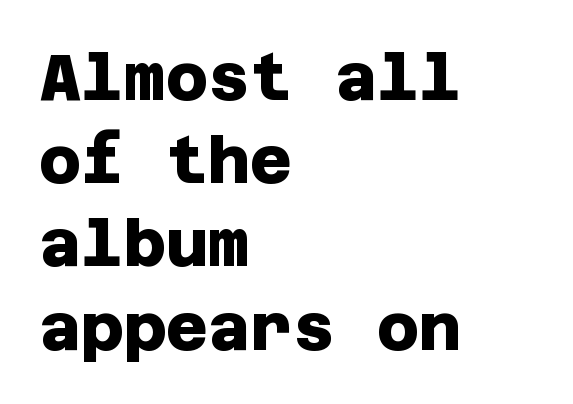
Q: Is the text bold? A: Yes.
Q: Is the typeface a serif or a sans-serif typeface? A: Sans-serif.
Q: Is the text underlined? A: No.
Q: How is the paragraph aligned? A: Left-aligned.
Q: Is the spacing between letters normal or unusually wide? A: Normal.
Q: Is the spacing between lines tight, normal or loose? A: Normal.
Q: Width (condensed, normal, or wide)? A: Normal.
Q: Stroke contrast? A: Low.
Q: x-height? A: Large.
